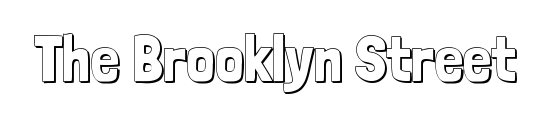
The image shows 64 px condensed type, upright; set normal letter spacing, not underlined; a medium x-height.
